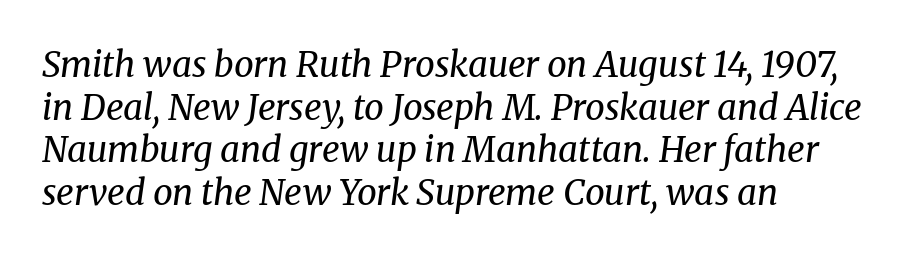
The face used here has a pronounced slope to its letters. The string is rendered with underlining switched off. Does the copy run flush right? No — it runs flush left. The font sits on the lighter half of the weight spectrum, regular included. Words appear dense and cohesive because spacing is normal. Note the varied advance widths — an 'i' is clearly narrower than an 'm'.
